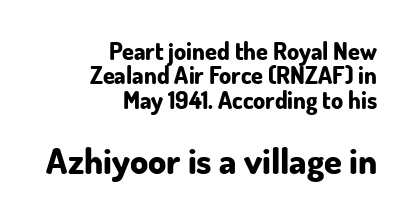
The image shows 36 px bold sans-serif type, upright; set right-aligned, tight line spacing (1.02x), normal letter spacing, not underlined; the second (bottom) block is 1.5x larger; low stroke contrast and a small x-height.
